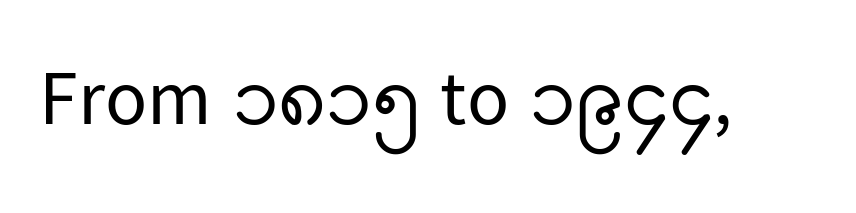
{"serif": "no", "italic": "no", "bold": "no", "weight": "regular", "width": "normal", "stroke_contrast": "low", "x_height": "medium", "monospaced": "no", "underline": "no", "letter_spacing": "normal", "letter_spacing_em": 0.0, "glyph_px": 78}
